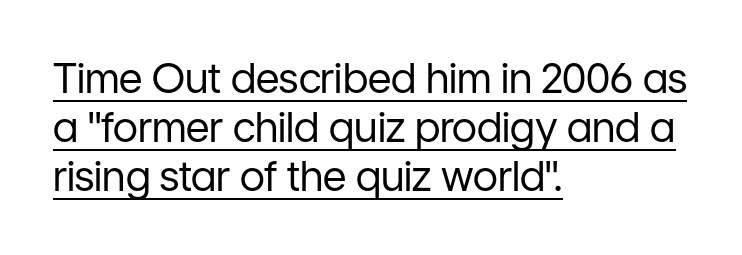
The image shows 41 px regular-weight sans-serif type, upright; set left-aligned, line spacing 1.2x, normal letter spacing, underlined; low stroke contrast and a medium x-height.
